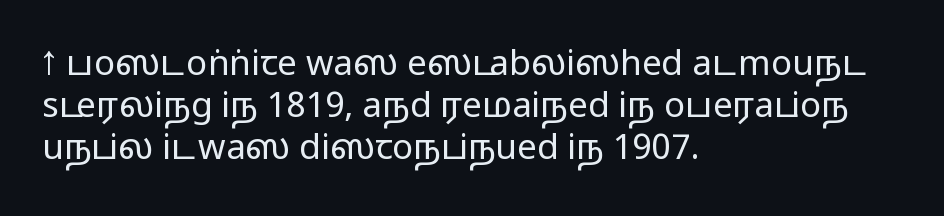
The image shows 35 px regular-weight, wide sans-serif type, upright; set left-aligned, line spacing 1.2x, normal letter spacing, not underlined; low stroke contrast and a medium x-height.
